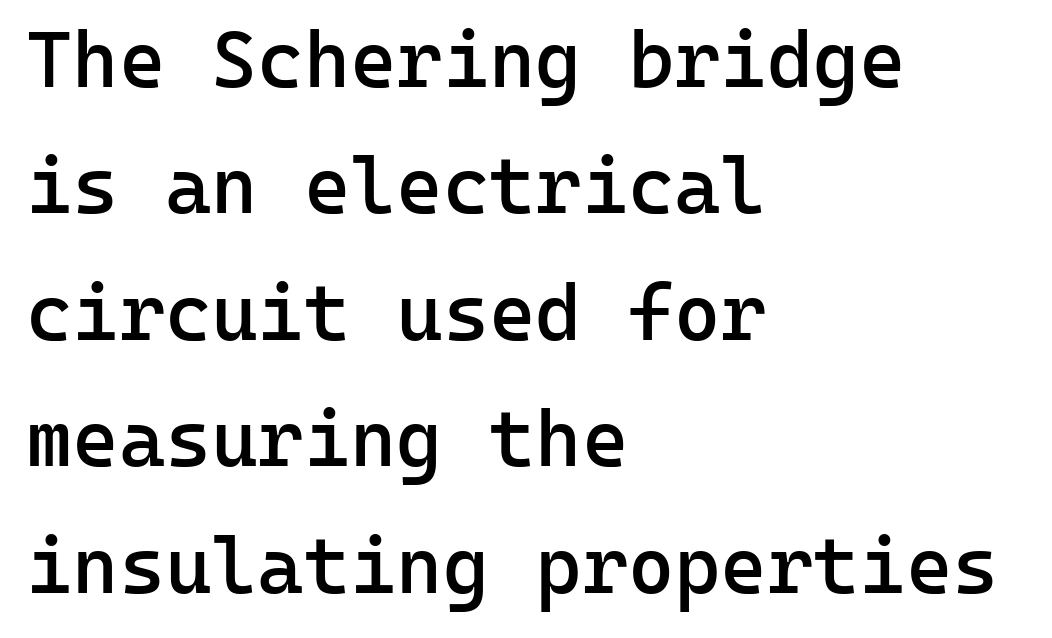
These lines are set flush left with a ragged right edge. Rendered with straight, roman letterforms. Rule under the text: the space is simply empty. Unlike a traditional serif, this face leaves its strokes unadorned. The line texture is even and compact thanks to regular tracking.
